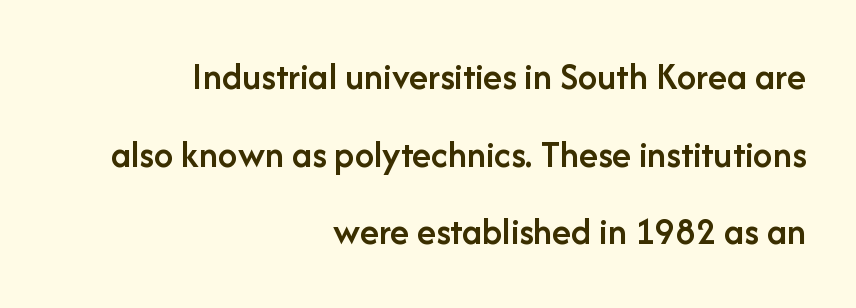
{"serif": "no", "italic": "no", "bold": "semi", "weight": "semibold", "width": "normal", "stroke_contrast": "low", "x_height": "medium", "monospaced": "no", "underline": "no", "align": "right", "line_spacing": "loose", "line_spacing_ratio": 1.99, "letter_spacing": "normal", "letter_spacing_em": 0.0, "glyph_px": 39}
